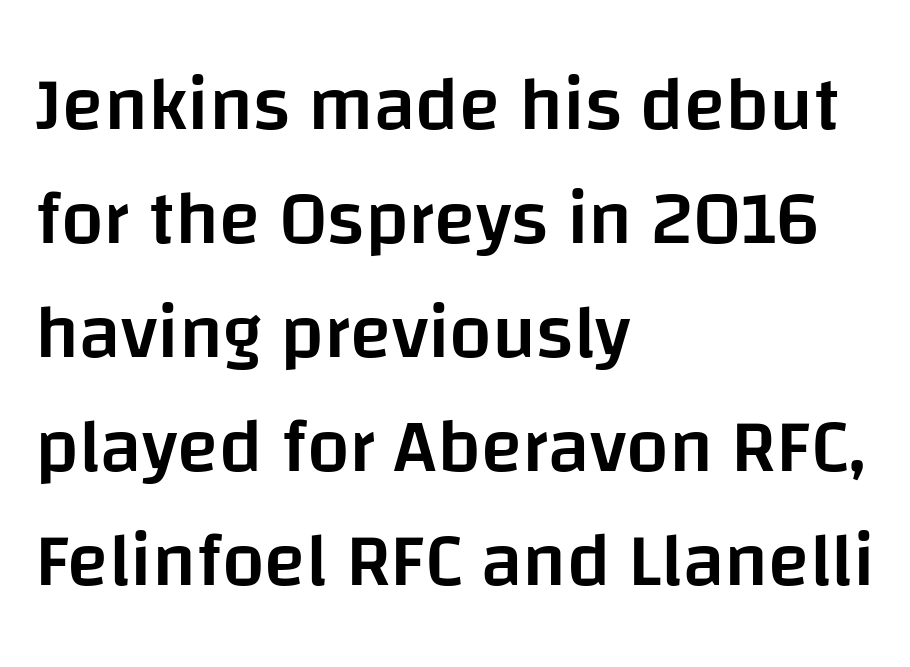
{"serif": "no", "italic": "no", "bold": "semi", "weight": "semibold", "width": "normal", "stroke_contrast": "low", "x_height": "large", "monospaced": "no", "underline": "no", "align": "left", "line_spacing": "normal", "line_spacing_ratio": 1.5, "letter_spacing": "normal", "letter_spacing_em": 0.0, "glyph_px": 76}
